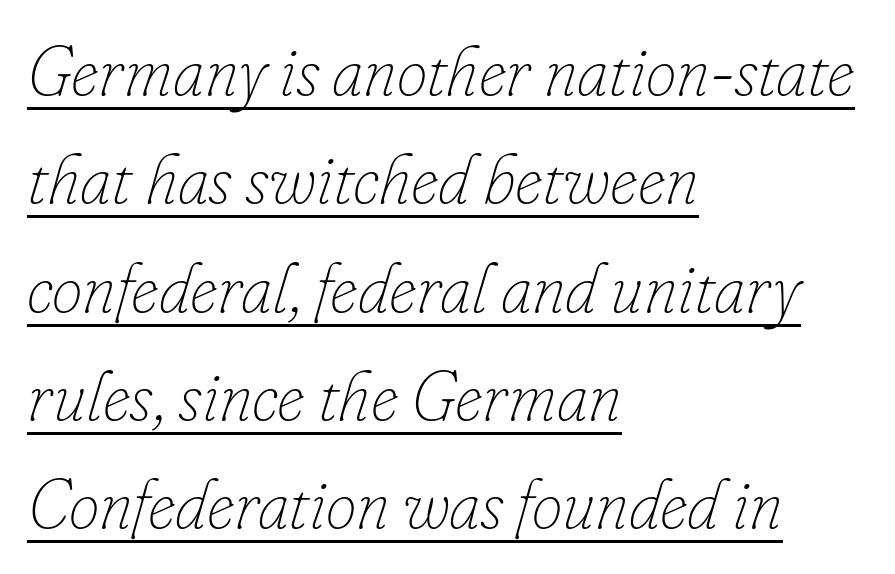
{"italic": "yes", "lean": "right", "slant_degrees": 16, "bold": "no", "weight": "thin", "width": "normal", "stroke_contrast": "low", "x_height": "small", "monospaced": "no", "underline": "yes", "align": "left", "line_spacing": "normal", "line_spacing_ratio": 1.57, "letter_spacing": "normal", "letter_spacing_em": 0.0, "glyph_px": 69}
